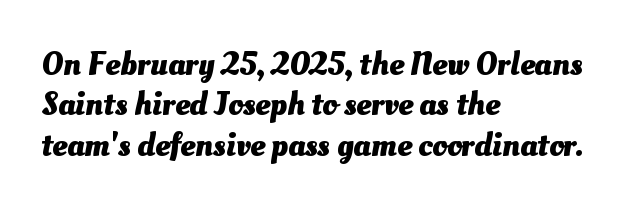
{"bold": "yes", "weight": "heavy", "width": "normal", "stroke_contrast": "medium", "x_height": "small", "monospaced": "no", "underline": "no", "align": "left", "line_spacing_ratio": 1.22, "letter_spacing": "normal", "letter_spacing_em": 0.0, "glyph_px": 33}
